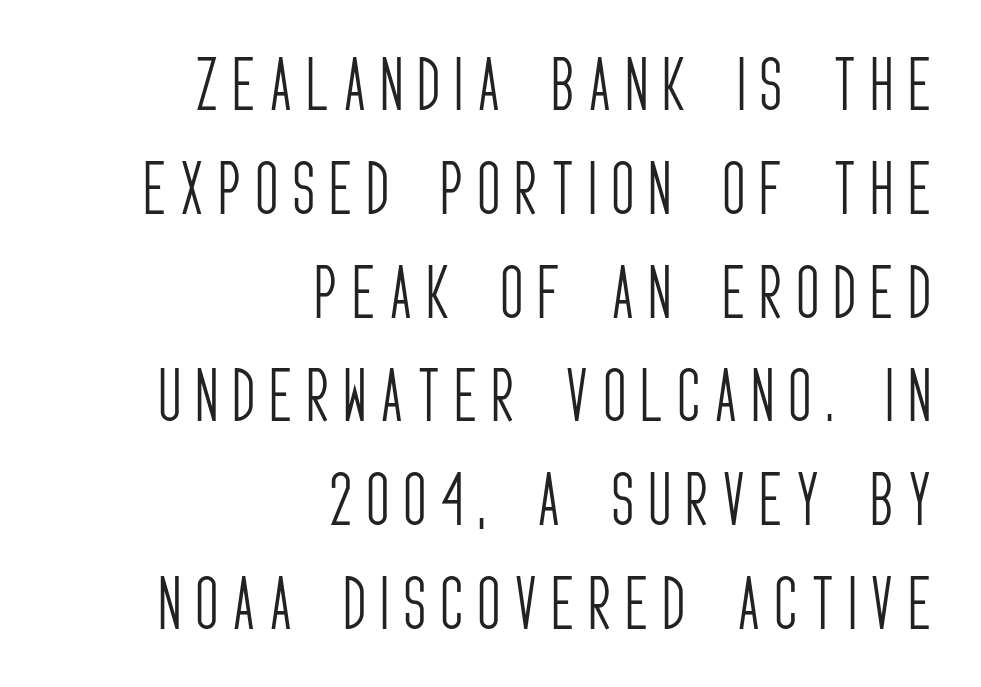
Q: Is the text bold? A: No.
Q: Is the text italic (slanted)? A: No, it is upright.
Q: Is the typeface a serif or a sans-serif typeface? A: Sans-serif.
Q: Is the text underlined? A: No.
Q: How is the paragraph aligned? A: Right-aligned.
Q: Is the spacing between letters normal or unusually wide? A: Unusually wide.
Q: Width (condensed, normal, or wide)? A: Condensed.
Q: Stroke contrast? A: Low.
Q: x-height? A: Large.
Q: Monospaced? A: No.
